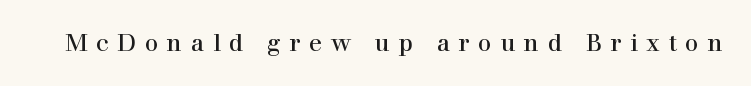
Q: Is the text bold? A: No.
Q: Is the text italic (slanted)? A: No, it is upright.
Q: Is the text underlined? A: No.
Q: Is the spacing between letters normal or unusually wide? A: Unusually wide.
